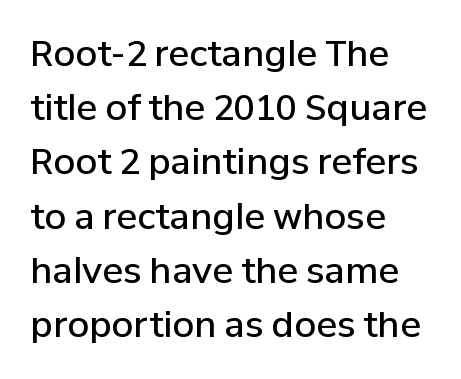
The letters sit at their default tracking, neither squeezed nor spread. Whoever set this chose a conventional vertical rhythm. Set as a demibold, roughly 600 on the weight scale. A student would call this left alignment; a typographer would say flush left, rag right. This sample uses an upright cut, with every glyph sitting square on the baseline.
